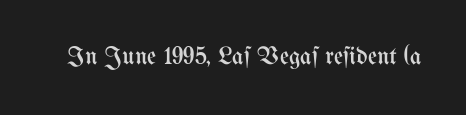
{"italic": "no", "bold": "no", "underline": "no", "letter_spacing": "normal", "letter_spacing_em": 0.0, "glyph_px": 25}
